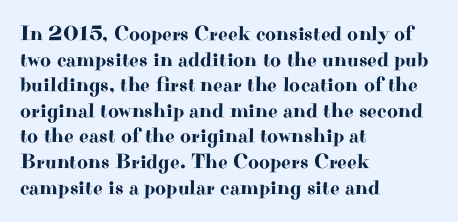
The image shows 21 px text type, upright; set left-aligned, line spacing 1.22x, normal letter spacing, not underlined.
